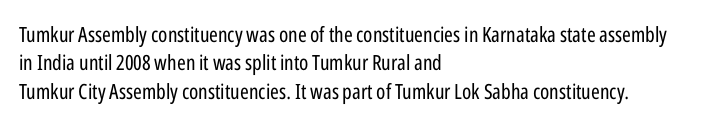
The image shows 21 px text type, upright; set left-aligned, normal line spacing (1.35x), normal letter spacing, not underlined.
